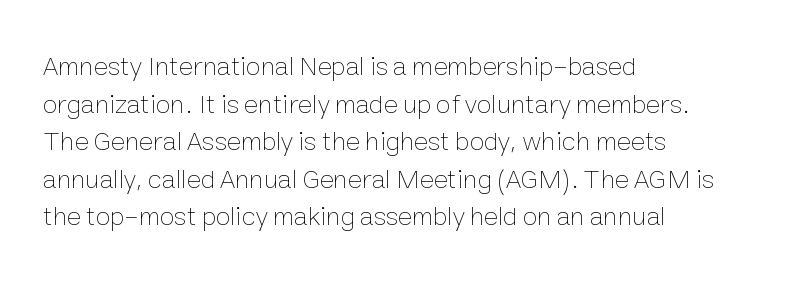
{"italic": "no", "bold": "no", "underline": "no", "align": "left", "line_spacing": "normal", "line_spacing_ratio": 1.39, "letter_spacing": "normal", "letter_spacing_em": 0.0, "glyph_px": 27}
